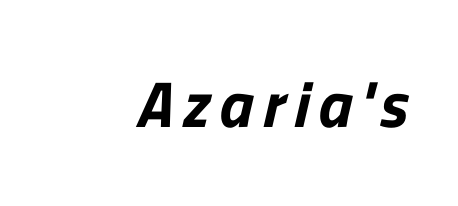
Q: Is the typeface a serif or a sans-serif typeface? A: Sans-serif.
Q: Is the text underlined? A: No.
Q: Width (condensed, normal, or wide)? A: Normal.
Q: Stroke contrast? A: Low.
Q: x-height? A: Medium.
Q: Monospaced? A: No.
